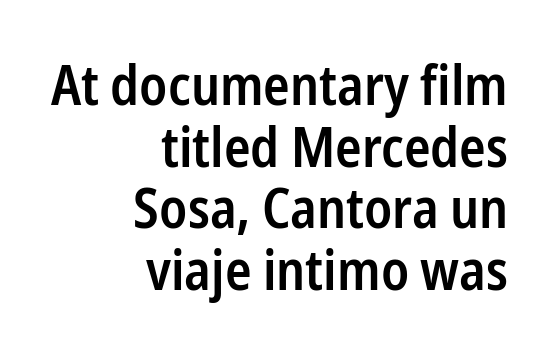
Q: Is the text bold? A: Semi-bold.
Q: Is the text italic (slanted)? A: No, it is upright.
Q: Is the typeface a serif or a sans-serif typeface? A: Sans-serif.
Q: Is the text underlined? A: No.
Q: How is the paragraph aligned? A: Right-aligned.
Q: Is the spacing between letters normal or unusually wide? A: Normal.
Q: Is the spacing between lines tight, normal or loose? A: Tight.
Q: Width (condensed, normal, or wide)? A: Condensed.
Q: Stroke contrast? A: Low.
Q: x-height? A: Medium.
Q: Monospaced? A: No.
